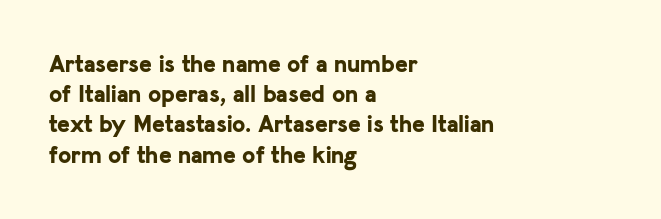
The image shows 24 px bold type, upright; set left-aligned, normal line spacing (1.26x), normal letter spacing, not underlined.
